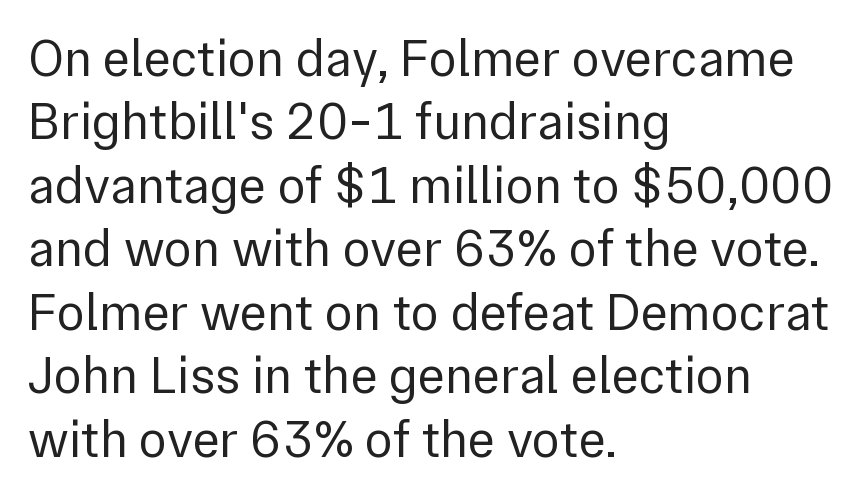
{"serif": "no", "italic": "no", "bold": "no", "weight": "regular", "width": "normal", "stroke_contrast": "low", "x_height": "medium", "monospaced": "no", "underline": "no", "align": "left", "line_spacing_ratio": 1.22, "letter_spacing": "normal", "letter_spacing_em": 0.0, "glyph_px": 52}
